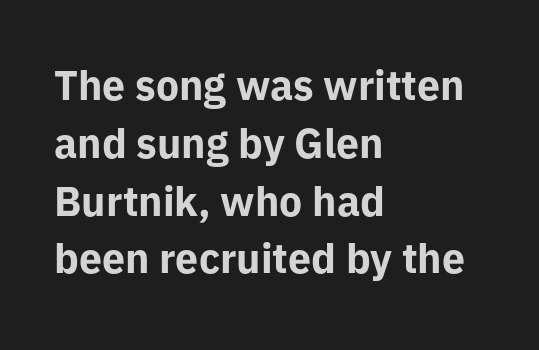
{"serif": "no", "italic": "no", "bold": "yes", "weight": "bold", "width": "normal", "stroke_contrast": "low", "x_height": "medium", "monospaced": "no", "underline": "no", "align": "left", "line_spacing": "normal", "line_spacing_ratio": 1.41, "letter_spacing": "normal", "letter_spacing_em": 0.0, "glyph_px": 41}
